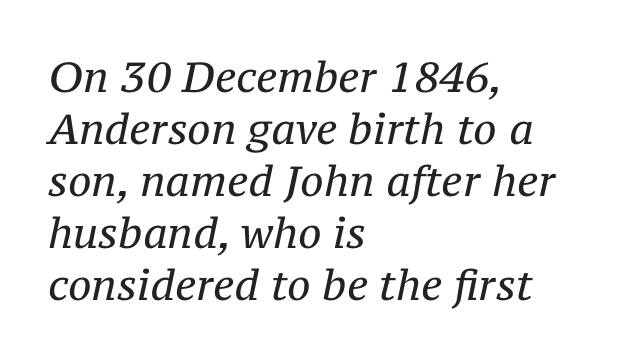
Words float on clear page, feet unadorned. This rendering uses left alignment, leaving the right contour irregular. You could not count columns in this text — the font is proportionally spaced. Stem width sits at or under what a default text font uses.
